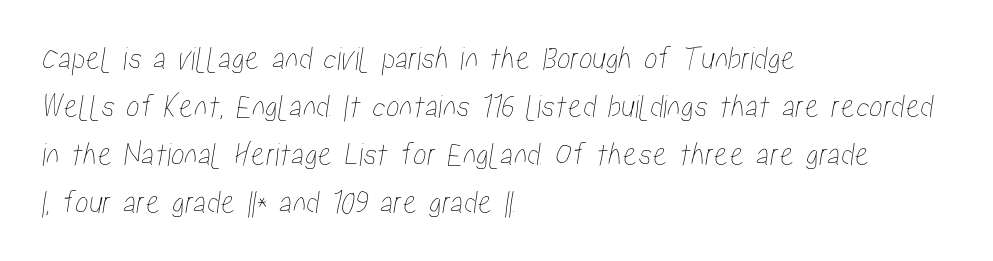
Q: Is the text underlined? A: No.
Q: How is the paragraph aligned? A: Left-aligned.
Q: Is the spacing between letters normal or unusually wide? A: Normal.
Q: Is the spacing between lines tight, normal or loose? A: Normal.
Q: Width (condensed, normal, or wide)? A: Condensed.
Q: Stroke contrast? A: Low.
Q: x-height? A: Medium.
Q: Monospaced? A: No.
